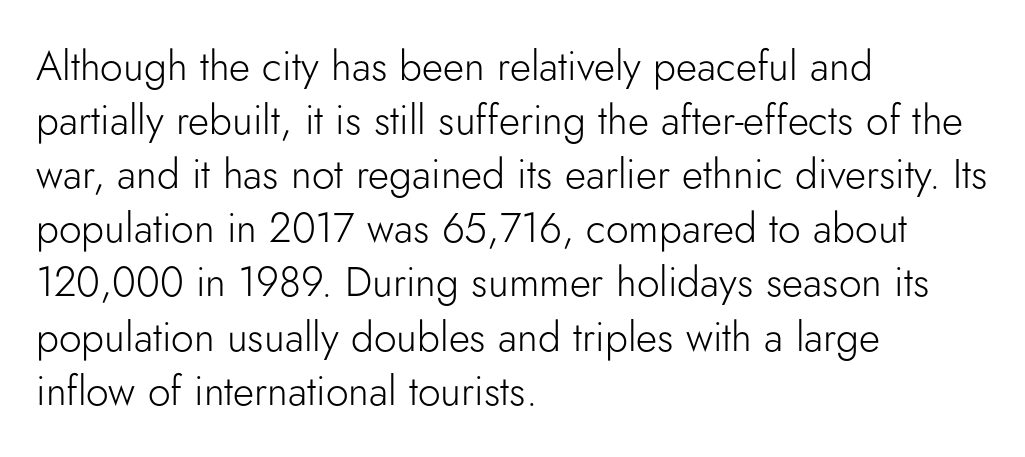
{"serif": "no", "italic": "no", "bold": "no", "weight": "light", "width": "normal", "stroke_contrast": "low", "x_height": "small", "monospaced": "no", "underline": "no", "align": "left", "line_spacing": "normal", "line_spacing_ratio": 1.32, "letter_spacing": "normal", "letter_spacing_em": 0.0, "glyph_px": 41}
